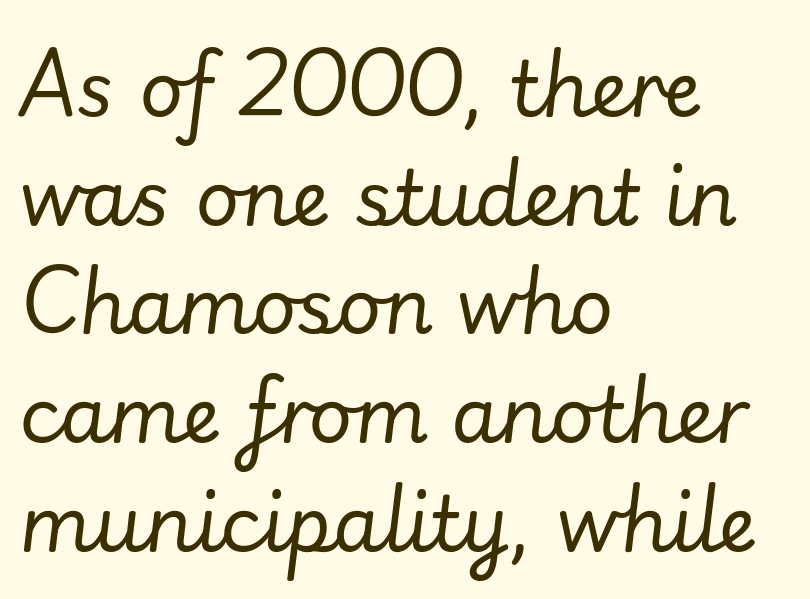
The image shows 76 px regular-weight type, italic (leaning right); set left-aligned, normal line spacing (1.43x), normal letter spacing, not underlined; low stroke contrast and a small x-height.
